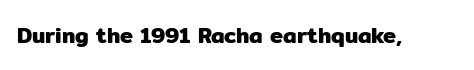
The image shows 22 px text type, upright; set normal letter spacing, not underlined.
